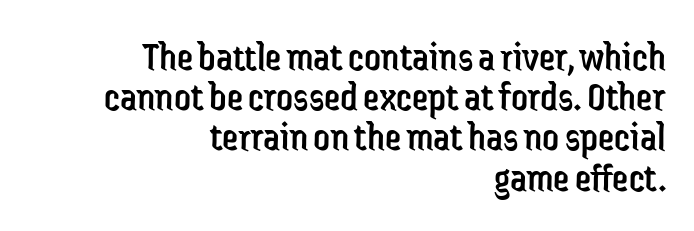
Q: Is the text bold? A: No.
Q: Is the text italic (slanted)? A: No, it is upright.
Q: Is the typeface a serif or a sans-serif typeface? A: Sans-serif.
Q: Is the text underlined? A: No.
Q: How is the paragraph aligned? A: Right-aligned.
Q: Is the spacing between letters normal or unusually wide? A: Normal.
Q: Is the spacing between lines tight, normal or loose? A: Tight.
Q: Width (condensed, normal, or wide)? A: Condensed.
Q: Stroke contrast? A: Low.
Q: x-height? A: Medium.
Q: Monospaced? A: No.
